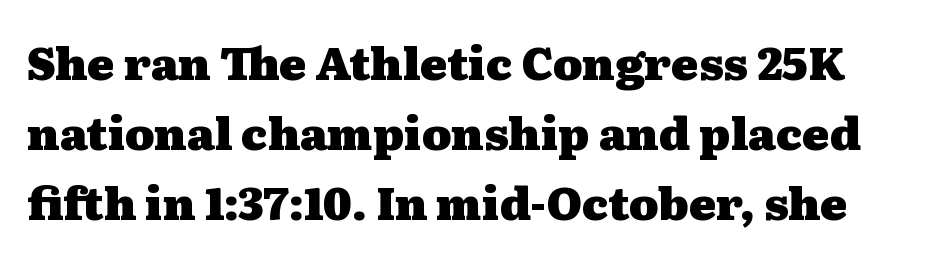
Q: Is the text bold? A: Yes.
Q: Is the text italic (slanted)? A: No, it is upright.
Q: Is the typeface a serif or a sans-serif typeface? A: Serif.
Q: Is the text underlined? A: No.
Q: Is the spacing between letters normal or unusually wide? A: Normal.
Q: Is the spacing between lines tight, normal or loose? A: Normal.
Q: Width (condensed, normal, or wide)? A: Wide.
Q: Stroke contrast? A: Medium.
Q: x-height? A: Medium.
Q: Monospaced? A: No.
